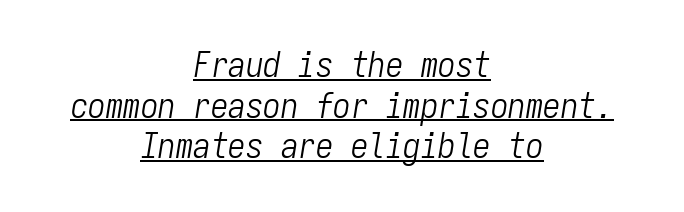
The image shows 35 px light, condensed type, italic (leaning right), monospaced; set centered, line spacing 1.16x, normal letter spacing, underlined; low stroke contrast and a medium x-height.
